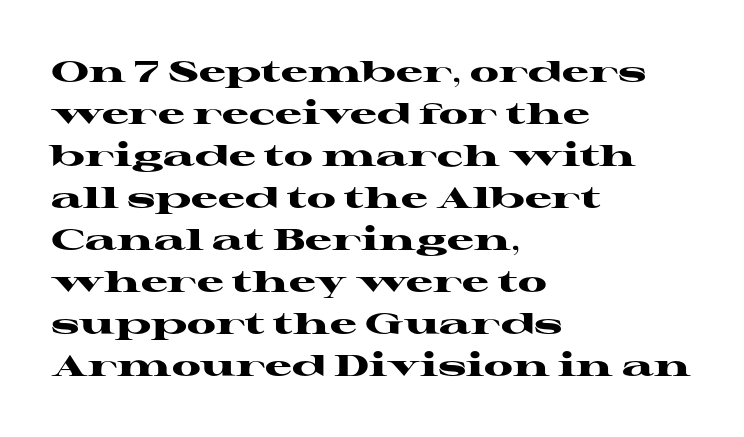
Q: Is the text bold? A: Yes.
Q: Is the text italic (slanted)? A: No, it is upright.
Q: Is the typeface a serif or a sans-serif typeface? A: Serif.
Q: Is the text underlined? A: No.
Q: How is the paragraph aligned? A: Left-aligned.
Q: Is the spacing between letters normal or unusually wide? A: Normal.
Q: Is the spacing between lines tight, normal or loose? A: Normal.
Q: Width (condensed, normal, or wide)? A: Wide.
Q: Stroke contrast? A: High.
Q: x-height? A: Medium.
Q: Monospaced? A: No.
